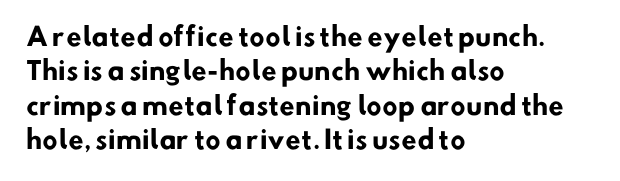
{"bold": "yes", "underline": "no", "align": "left", "line_spacing": "normal", "line_spacing_ratio": 1.38, "letter_spacing": "normal", "letter_spacing_em": 0.0, "glyph_px": 25}
